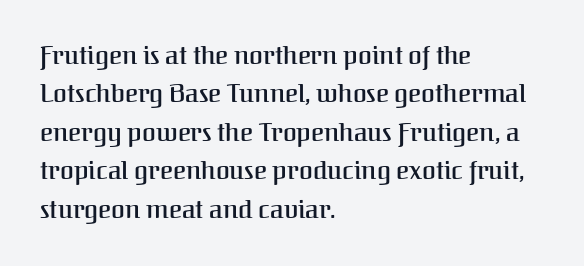
{"italic": "no", "bold": "semi", "underline": "no", "align": "left", "line_spacing": "normal", "line_spacing_ratio": 1.54, "letter_spacing": "normal", "letter_spacing_em": 0.0, "glyph_px": 25}
